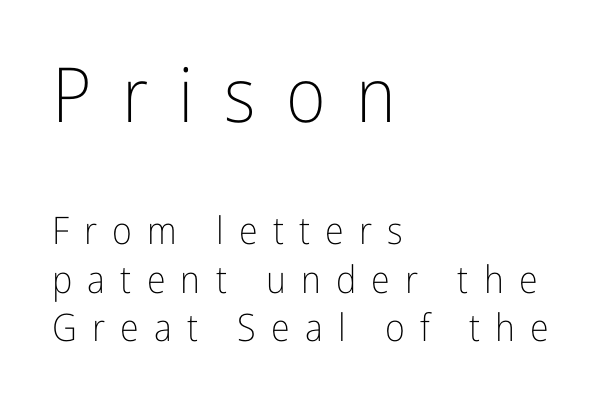
The image shows 76 px light, condensed sans-serif type, upright; set left-aligned, normal line spacing (1.27x), unusually wide letter spacing (+0.4 em), not underlined; the first (top) block is 2.0x larger; low stroke contrast and a medium x-height.
